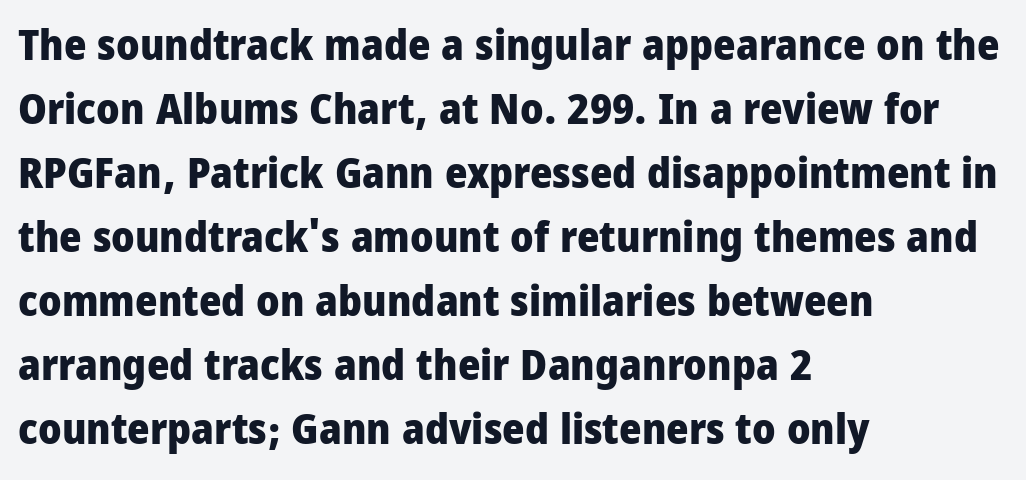
{"serif": "no", "italic": "no", "bold": "yes", "weight": "heavy", "width": "condensed", "stroke_contrast": "low", "x_height": "large", "monospaced": "no", "underline": "no", "align": "left", "line_spacing": "normal", "line_spacing_ratio": 1.49, "letter_spacing": "normal", "letter_spacing_em": 0.0, "glyph_px": 43}
